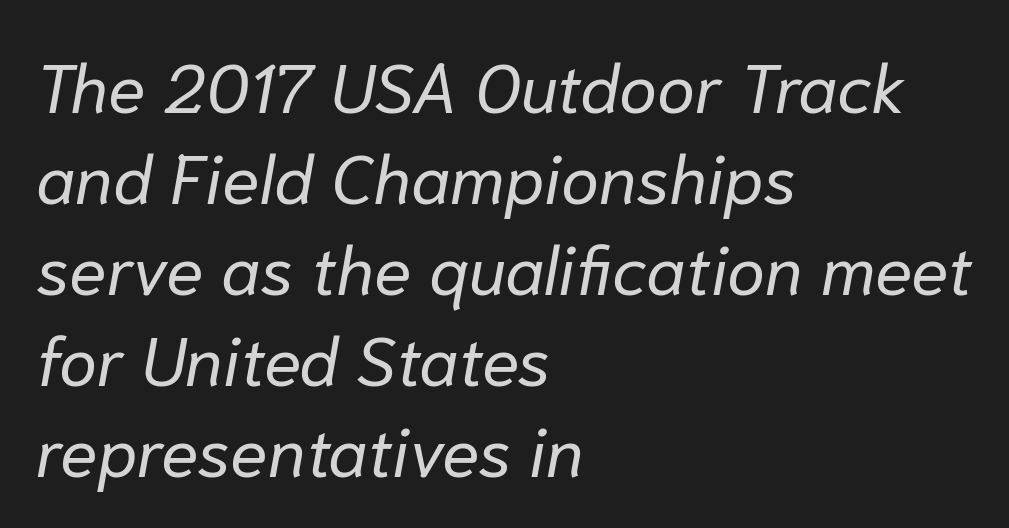
{"italic": "yes", "lean": "right", "slant_degrees": 10, "bold": "no", "weight": "regular", "width": "normal", "stroke_contrast": "low", "x_height": "medium", "monospaced": "no", "underline": "no", "align": "left", "line_spacing": "normal", "line_spacing_ratio": 1.32, "letter_spacing": "normal", "letter_spacing_em": 0.0, "glyph_px": 69}
